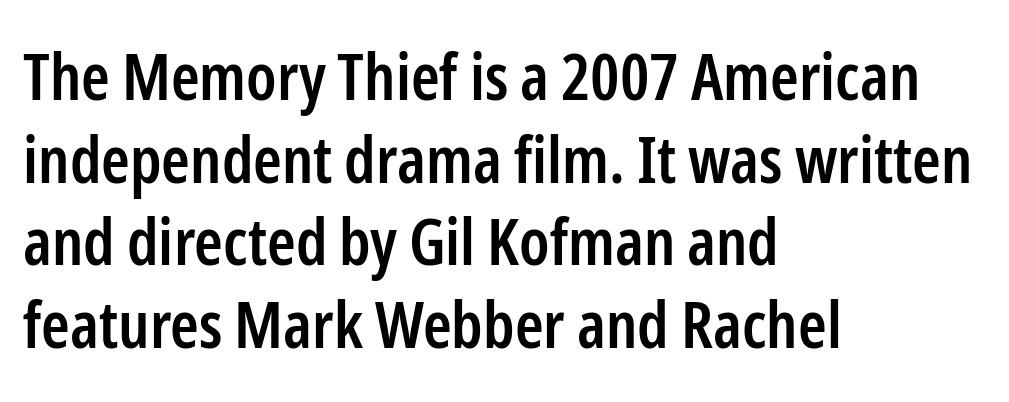
{"serif": "no", "italic": "no", "bold": "semi", "weight": "semibold", "width": "condensed", "stroke_contrast": "low", "x_height": "medium", "monospaced": "no", "underline": "no", "align": "left", "line_spacing": "normal", "line_spacing_ratio": 1.27, "letter_spacing": "normal", "letter_spacing_em": 0.0, "glyph_px": 65}
